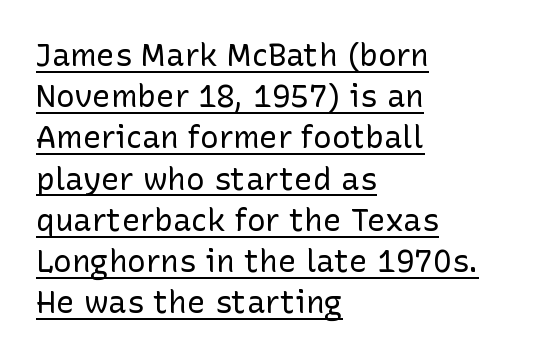
Q: Is the text bold? A: No.
Q: Is the text italic (slanted)? A: No, it is upright.
Q: Is the typeface a serif or a sans-serif typeface? A: Sans-serif.
Q: Is the text underlined? A: Yes.
Q: How is the paragraph aligned? A: Left-aligned.
Q: Is the spacing between letters normal or unusually wide? A: Normal.
Q: Is the spacing between lines tight, normal or loose? A: Normal.
Q: Width (condensed, normal, or wide)? A: Normal.
Q: Stroke contrast? A: Low.
Q: x-height? A: Medium.
Q: Monospaced? A: No.
